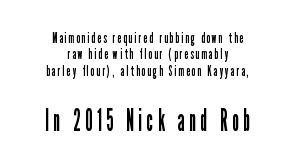
Each new line begins almost immediately beneath the previous one. The rendering enlarges the type as you move from the upper chunk to the lower. It's the straight-up-and-down kind of type. Varying glyph widths throughout — classic text-font behaviour.
